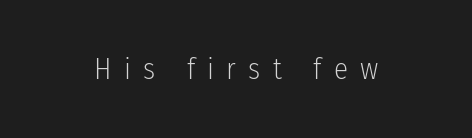
Q: Is the text bold? A: No.
Q: Is the text italic (slanted)? A: No, it is upright.
Q: Is the typeface a serif or a sans-serif typeface? A: Sans-serif.
Q: Is the text underlined? A: No.
Q: Is the spacing between letters normal or unusually wide? A: Unusually wide.
Q: Width (condensed, normal, or wide)? A: Condensed.
Q: Stroke contrast? A: Low.
Q: x-height? A: Medium.
Q: Monospaced? A: No.
